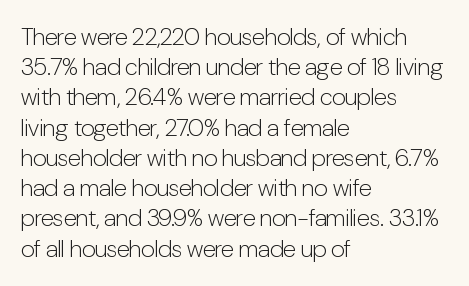
The image shows 24 px text type, upright; set left-aligned, normal line spacing (1.26x), normal letter spacing, not underlined.
